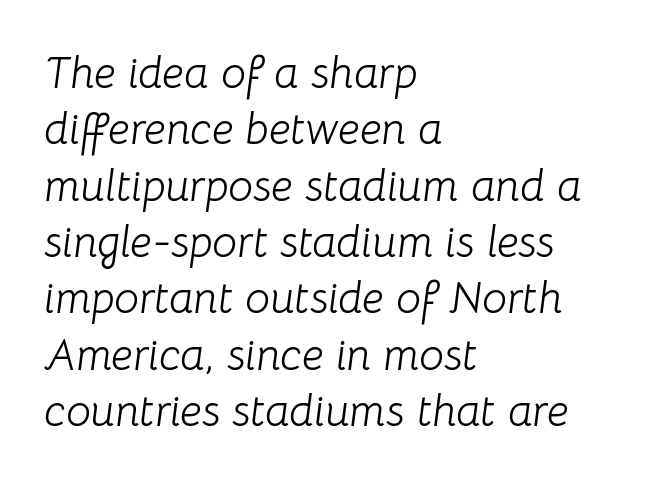
Underline: absent. Compared with a centered layout, this one pins lines to the left instead. Observe the ordinary spacing: letters are neighbours, not strangers. Is the type heavy? It reads as light-to-regular instead. Baseline-to-baseline distance is the conventional proportion of letter height.
